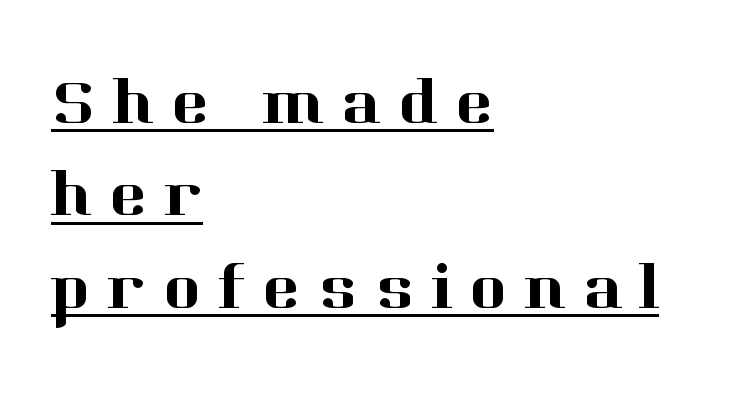
{"serif": "yes", "italic": "no", "width": "normal", "stroke_contrast": "high", "x_height": "medium", "monospaced": "no", "underline": "yes", "align": "left", "line_spacing": "normal", "line_spacing_ratio": 1.42, "letter_spacing": "wide", "letter_spacing_em": 0.26, "glyph_px": 65}
